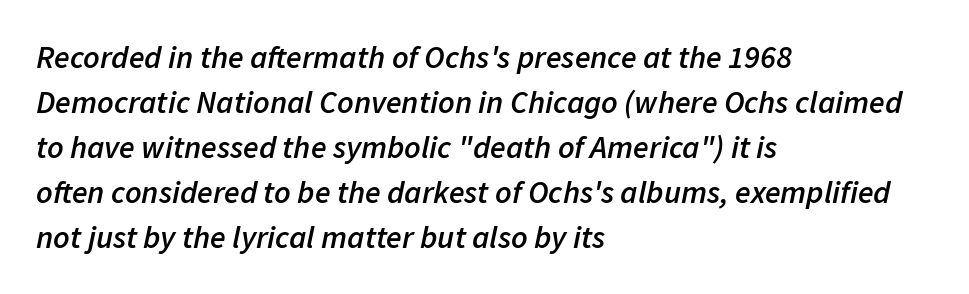
The image shows 32 px semibold type, italic (leaning right); set left-aligned, normal line spacing (1.41x), normal letter spacing, not underlined; low stroke contrast and a medium x-height.
